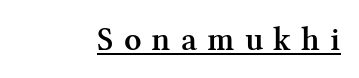
Q: Is the text bold? A: Semi-bold.
Q: Is the text italic (slanted)? A: No, it is upright.
Q: Is the typeface a serif or a sans-serif typeface? A: Serif.
Q: Is the text underlined? A: Yes.
Q: Is the spacing between letters normal or unusually wide? A: Unusually wide.
Q: Width (condensed, normal, or wide)? A: Normal.
Q: Stroke contrast? A: Medium.
Q: x-height? A: Medium.
Q: Monospaced? A: No.
